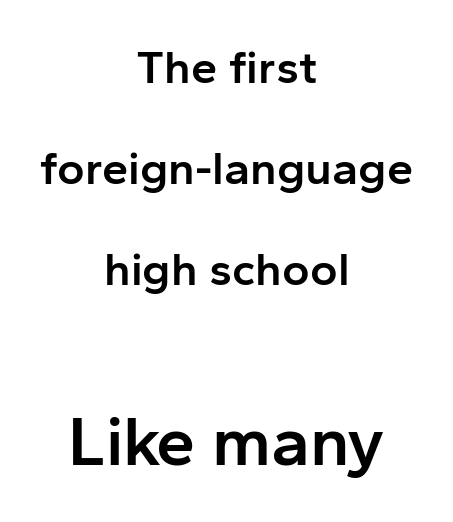
Here the designer chose a conventional face with non-uniform glyph widths. Rule under the text: the space is simply empty. The paragraph shown floats in the horizontal middle. Rows of type keep a wide berth in the vertical direction.
